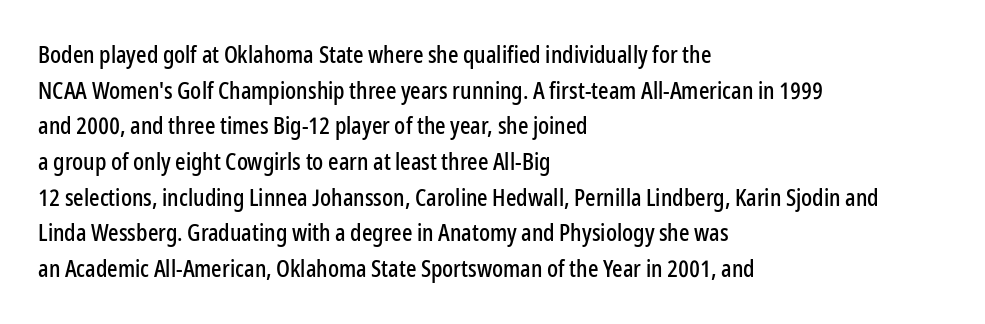
{"italic": "no", "underline": "no", "align": "left", "line_spacing": "normal", "line_spacing_ratio": 1.55, "letter_spacing": "normal", "letter_spacing_em": 0.0, "glyph_px": 23}
